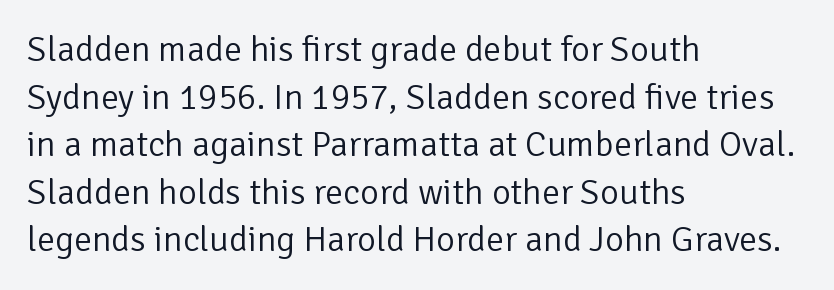
Stroke terminals: plain, sans-serif. A typesetter would call this proportional, since set widths differ per character. Nothing unusual about the tracking: characters are spaced as the font intends. The passage shown is not underscored anywhere. Each stroke keeps to a modest, everyday thickness or less.
